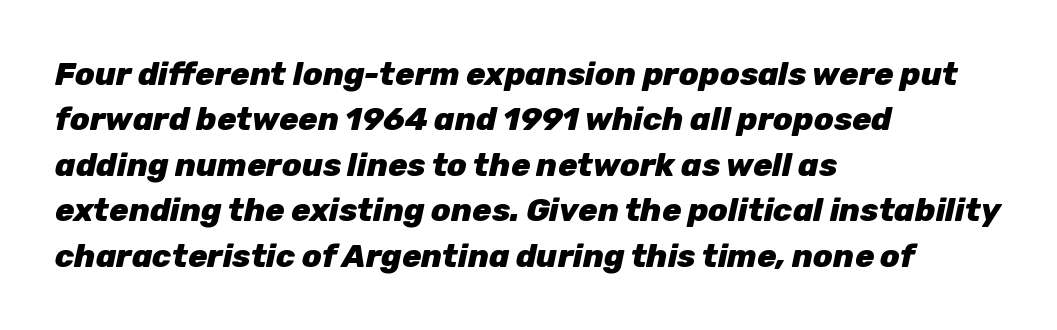
Compared with an ordinary text face, these strokes are far heavier — a full bold. Do the characters align in a grid? No, the font is proportional. All the whitespace from short lines collects on the right. The text carries the slant typical of an italic or oblique font. A clean baseline with only descenders dipping below it.
